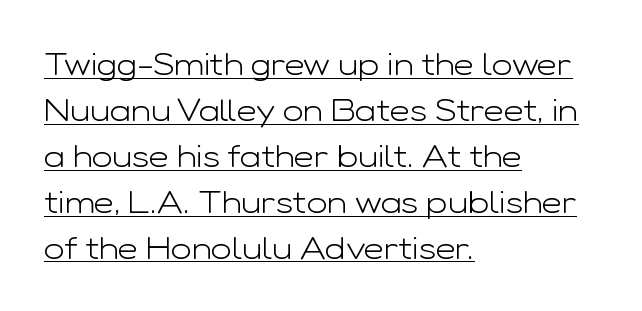
The image shows 31 px light, wide sans-serif type, upright; set left-aligned, normal line spacing (1.48x), normal letter spacing, underlined; low stroke contrast and a medium x-height.
